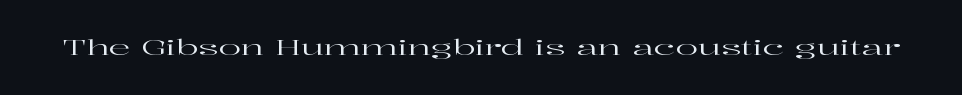
Q: Is the text italic (slanted)? A: No, it is upright.
Q: Is the text underlined? A: No.
Q: Is the spacing between letters normal or unusually wide? A: Normal.
